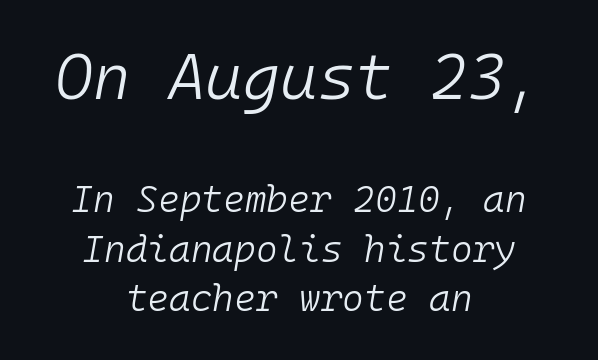
{"italic": "yes", "lean": "right", "slant_degrees": 10, "bold": "no", "weight": "light", "width": "normal", "stroke_contrast": "low", "x_height": "medium", "monospaced": "yes", "underline": "no", "align": "center", "line_spacing": "normal", "line_spacing_ratio": 1.35, "letter_spacing": "normal", "letter_spacing_em": 0.0, "larger_block": "first", "size_ratio": 1.73, "glyph_px": 64}
